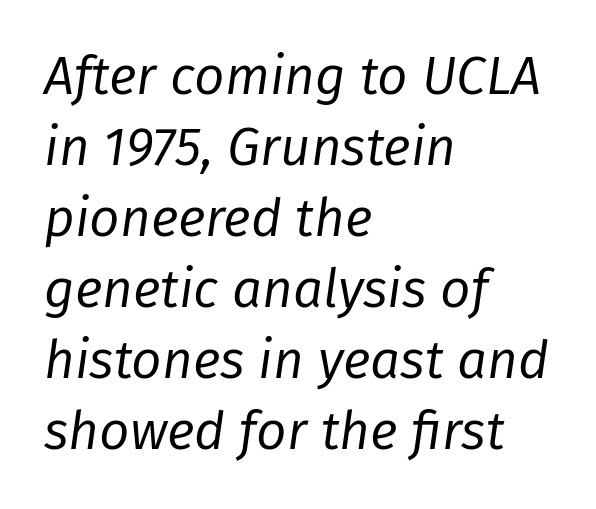
Q: Is the text bold? A: No.
Q: Is the text italic (slanted)? A: Yes, it leans right by about 8 degrees.
Q: Is the text underlined? A: No.
Q: How is the paragraph aligned? A: Left-aligned.
Q: Is the spacing between letters normal or unusually wide? A: Normal.
Q: Is the spacing between lines tight, normal or loose? A: Normal.
Q: Width (condensed, normal, or wide)? A: Normal.
Q: Stroke contrast? A: Low.
Q: x-height? A: Medium.
Q: Monospaced? A: No.
